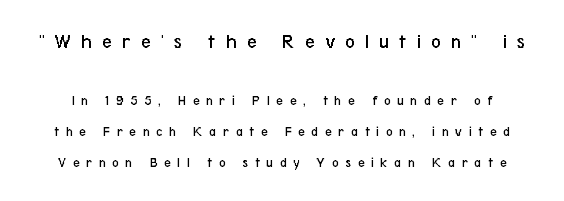
Q: Is the text bold? A: No.
Q: Is the text italic (slanted)? A: No, it is upright.
Q: Is the text underlined? A: No.
Q: Is the spacing between letters normal or unusually wide? A: Unusually wide.
Q: Is the spacing between lines tight, normal or loose? A: Loose.
Q: Which block of text is set in a larger size, the first (top) or the second (bottom)? A: The first (top) one.
